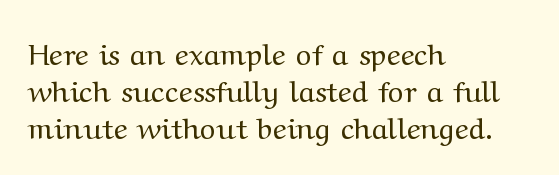
Anything drawn beneath the words? Only blank space. This reads as an unemphasized weight, regular at the heaviest. This is serif lettering, the kind often seen in printed books. Does the lettering tilt? It doesn't — this is upright. The text block is weighted toward the left margin, trailing off unevenly rightward. The type is set solid horizontally, with unmodified tracking.
